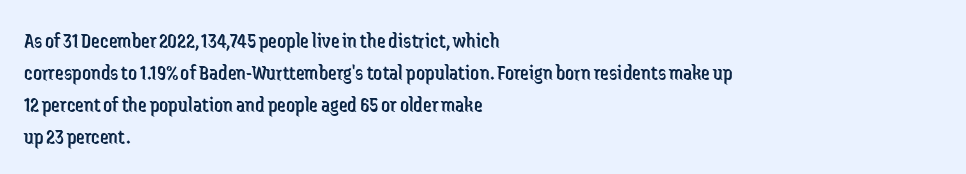
The image shows 22 px text type, upright; set left-aligned, normal line spacing (1.45x), normal letter spacing, not underlined.
